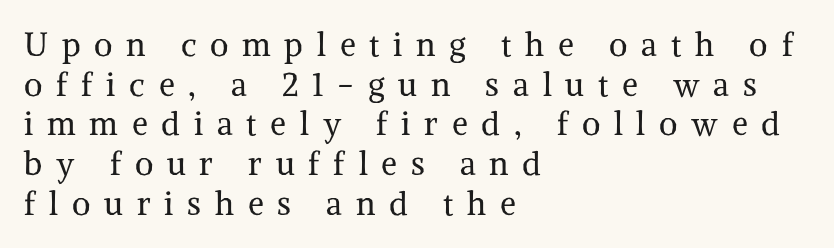
Tracking value appears strongly positive — letters spread wide. These lines are composed in type with serifs. Compared with a centered layout, this one pins lines to the left instead. Posture: straight, roman, zero tilt. Only glyphs here, with clear space below each row. Do the characters align in a grid? No, the font is proportional.
